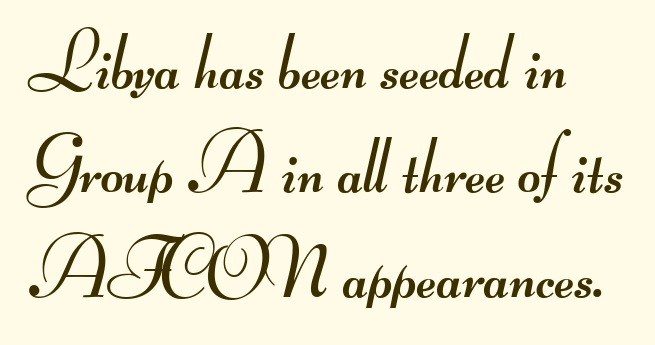
Q: Is the text bold? A: No.
Q: Is the typeface a serif or a sans-serif typeface? A: Sans-serif.
Q: Is the text underlined? A: No.
Q: Is the spacing between letters normal or unusually wide? A: Normal.
Q: Is the spacing between lines tight, normal or loose? A: Normal.
Q: Width (condensed, normal, or wide)? A: Wide.
Q: Stroke contrast? A: Medium.
Q: Monospaced? A: No.
